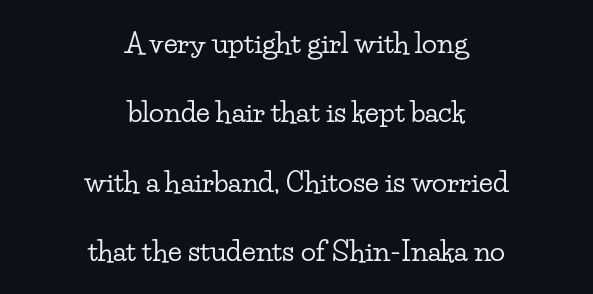
{"serif": "yes", "italic": "no", "width": "wide", "stroke_contrast": "low", "x_height": "small", "monospaced": "no", "underline": "no", "align": "center", "line_spacing": "loose", "line_spacing_ratio": 2.48, "letter_spacing": "normal", "letter_spacing_em": 0.0, "glyph_px": 28}
